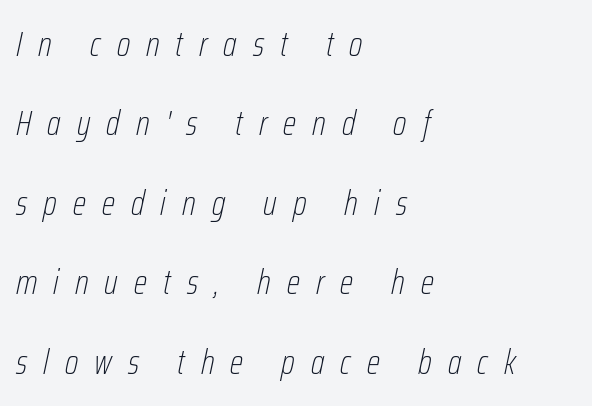
Every character sits at an angle, as italics do. Plain, unruled lines of type. The leading is generous, giving the passage an open texture. Stroke mass is kept to a normal reading level or below.
